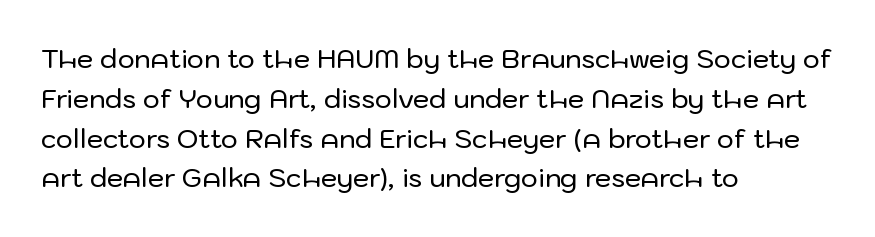
Q: Is the text italic (slanted)? A: No, it is upright.
Q: Is the text underlined? A: No.
Q: How is the paragraph aligned? A: Left-aligned.
Q: Is the spacing between letters normal or unusually wide? A: Normal.
Q: Is the spacing between lines tight, normal or loose? A: Normal.
